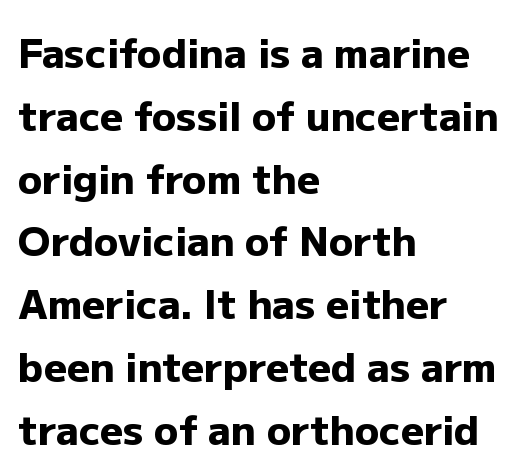
{"serif": "no", "italic": "no", "bold": "yes", "weight": "heavy", "width": "normal", "stroke_contrast": "low", "x_height": "medium", "monospaced": "no", "underline": "no", "align": "left", "line_spacing": "normal", "line_spacing_ratio": 1.57, "letter_spacing": "normal", "letter_spacing_em": 0.0, "glyph_px": 40}
